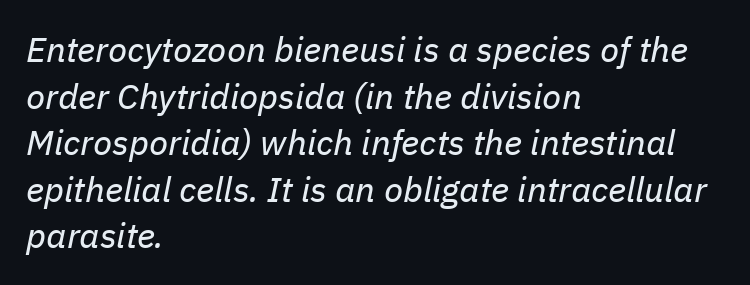
{"italic": "yes", "lean": "right", "slant_degrees": 11, "bold": "no", "weight": "regular", "width": "normal", "stroke_contrast": "low", "x_height": "medium", "monospaced": "no", "underline": "no", "align": "left", "line_spacing": "normal", "line_spacing_ratio": 1.33, "letter_spacing": "normal", "letter_spacing_em": 0.0, "glyph_px": 35}
